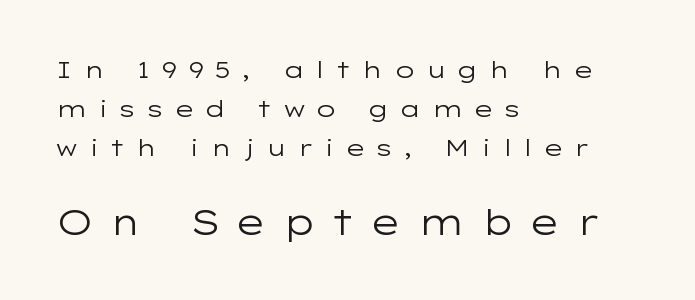
{"serif": "no", "italic": "no", "bold": "no", "weight": "regular", "width": "wide", "stroke_contrast": "low", "x_height": "medium", "monospaced": "no", "underline": "no", "align": "left", "line_spacing": "normal", "line_spacing_ratio": 1.7, "letter_spacing": "wide", "letter_spacing_em": 0.41, "larger_block": "second", "size_ratio": 1.52, "glyph_px": 35}
